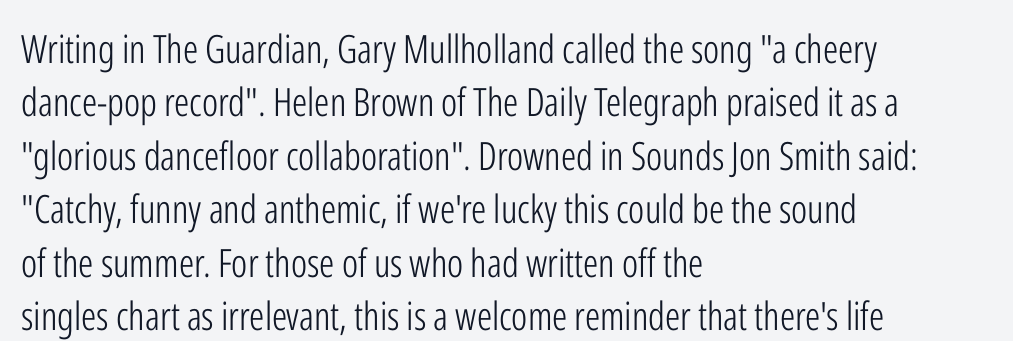
The image shows 39 px light, condensed sans-serif type, upright; set left-aligned, normal line spacing (1.37x), normal letter spacing, not underlined; low stroke contrast and a medium x-height.
